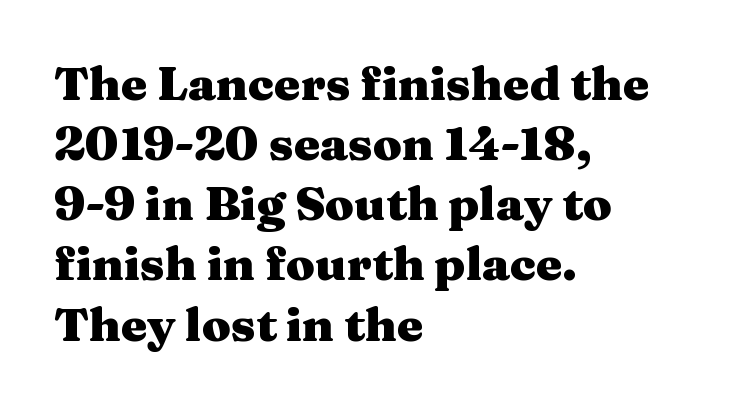
Q: Is the text bold? A: Yes.
Q: Is the text italic (slanted)? A: No, it is upright.
Q: Is the typeface a serif or a sans-serif typeface? A: Serif.
Q: Is the text underlined? A: No.
Q: How is the paragraph aligned? A: Left-aligned.
Q: Is the spacing between letters normal or unusually wide? A: Normal.
Q: Is the spacing between lines tight, normal or loose? A: Normal.
Q: Width (condensed, normal, or wide)? A: Wide.
Q: Stroke contrast? A: Medium.
Q: x-height? A: Medium.
Q: Monospaced? A: No.
